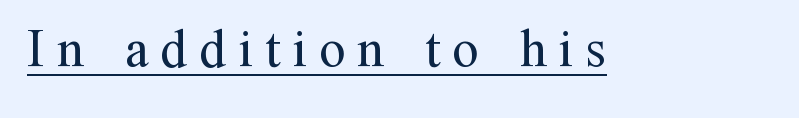
{"serif": "yes", "italic": "no", "bold": "no", "weight": "regular", "width": "normal", "stroke_contrast": "medium", "x_height": "medium", "monospaced": "no", "underline": "yes", "letter_spacing": "wide", "letter_spacing_em": 0.23, "glyph_px": 53}
